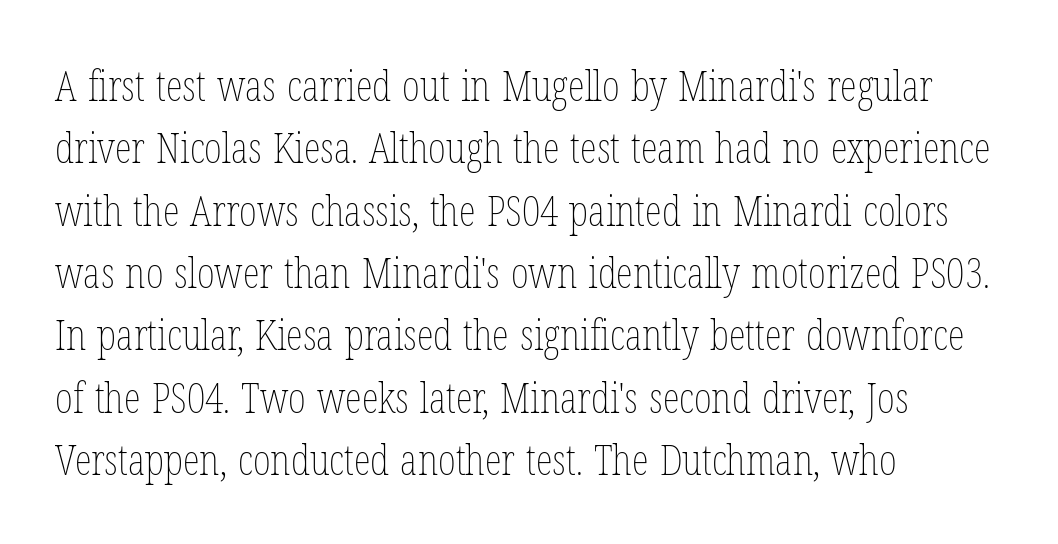
The image shows 43 px thin, condensed type, upright; set left-aligned, normal line spacing (1.45x), normal letter spacing, not underlined; low stroke contrast and a medium x-height.
